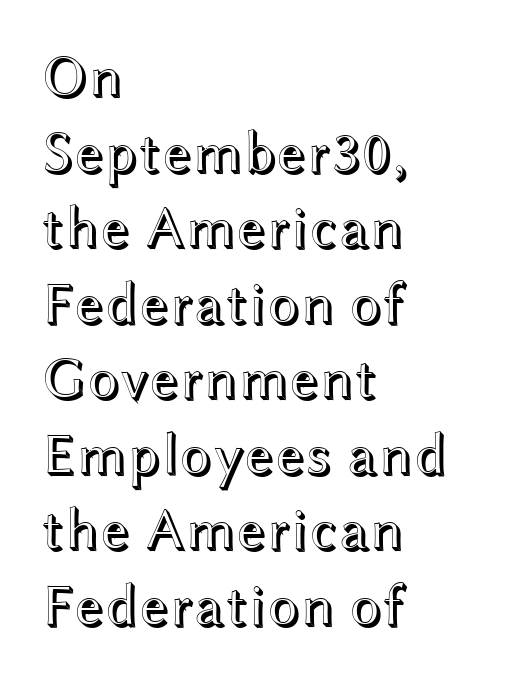
Short and long lines alike share a common starting point at left. A clean baseline with only descenders dipping below it. The vertical gap from one line to the next is medium. Rendered with straight, roman letterforms.
